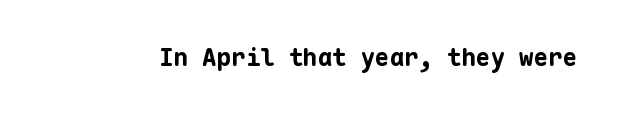
{"italic": "no", "bold": "yes", "underline": "no", "letter_spacing": "normal", "letter_spacing_em": 0.0, "glyph_px": 24}
